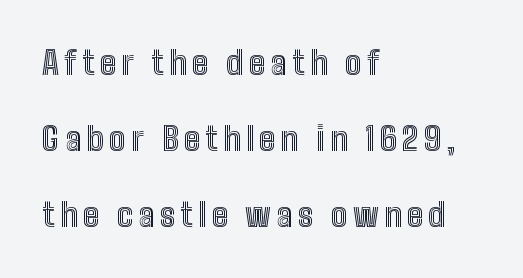
{"italic": "no", "width": "condensed", "x_height": "medium", "monospaced": "no", "underline": "no", "align": "left", "line_spacing": "loose", "line_spacing_ratio": 2.31, "glyph_px": 33}
